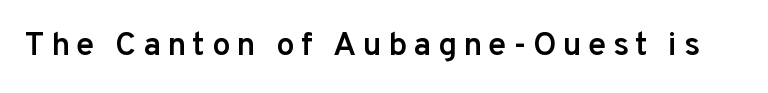
Q: Is the text bold? A: Semi-bold.
Q: Is the text italic (slanted)? A: No, it is upright.
Q: Is the typeface a serif or a sans-serif typeface? A: Sans-serif.
Q: Is the text underlined? A: No.
Q: Width (condensed, normal, or wide)? A: Normal.
Q: Stroke contrast? A: Low.
Q: x-height? A: Medium.
Q: Monospaced? A: No.
